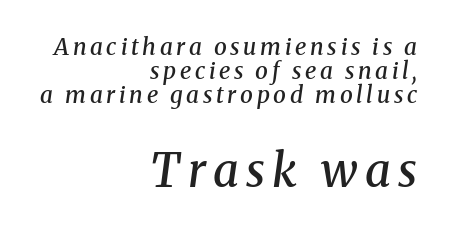
The image shows 46 px semibold serif type, italic (leaning right); set right-aligned, tight line spacing (1.04x), not underlined; the second (bottom) block is 2.0x larger; medium stroke contrast and a medium x-height.
